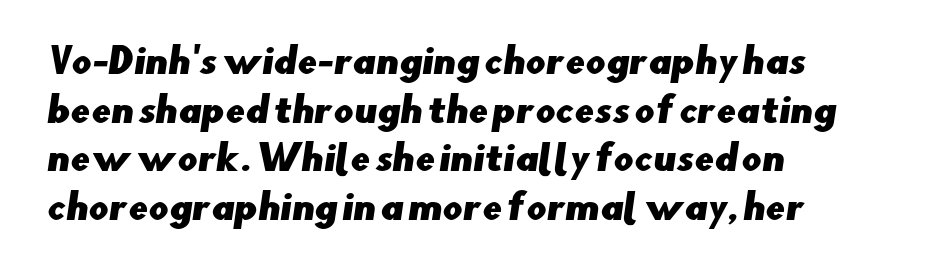
{"serif": "no", "width": "normal", "stroke_contrast": "low", "x_height": "small", "monospaced": "no", "underline": "no", "align": "left", "line_spacing": "normal", "line_spacing_ratio": 1.39, "letter_spacing": "normal", "letter_spacing_em": 0.0, "glyph_px": 35}
